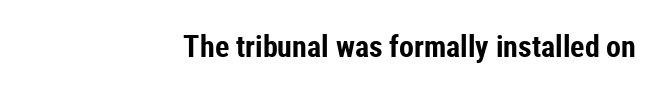
The image shows 30 px bold, condensed sans-serif type, upright; set right-aligned, normal letter spacing, not underlined; low stroke contrast and a medium x-height.
